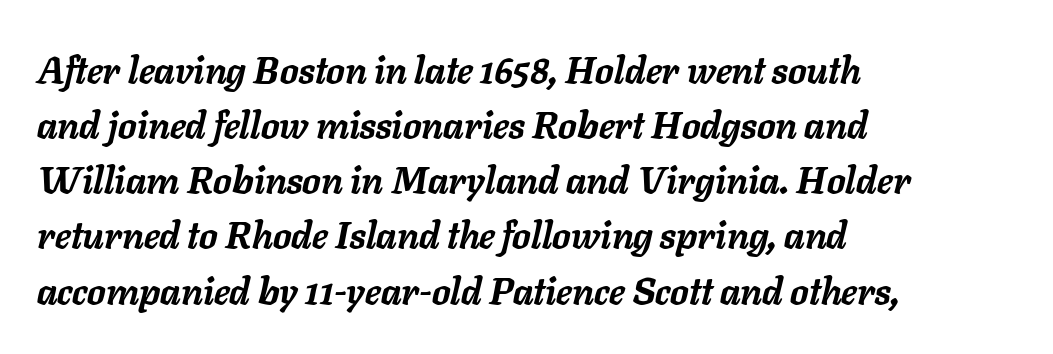
{"italic": "yes", "lean": "right", "slant_degrees": 11, "bold": "yes", "weight": "semibold", "width": "normal", "stroke_contrast": "low", "x_height": "medium", "monospaced": "no", "underline": "no", "align": "left", "line_spacing": "normal", "line_spacing_ratio": 1.49, "letter_spacing": "normal", "letter_spacing_em": 0.0, "glyph_px": 37}
